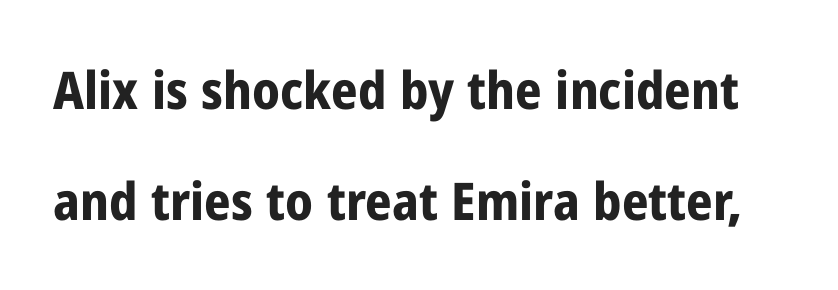
The image shows 52 px bold, condensed sans-serif type, upright; set loose line spacing (2.14x), normal letter spacing, not underlined; low stroke contrast and a medium x-height.
